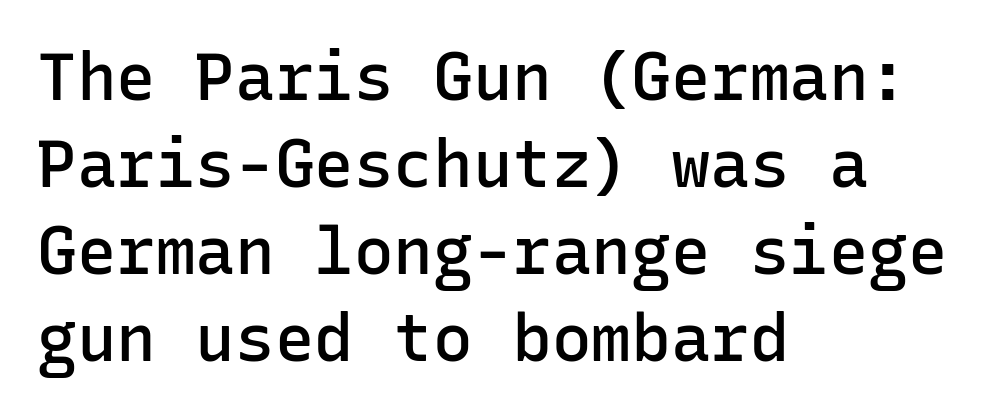
The image shows 66 px semibold sans-serif type, upright, monospaced; set left-aligned, normal line spacing (1.32x), normal letter spacing, not underlined; low stroke contrast and a medium x-height.
